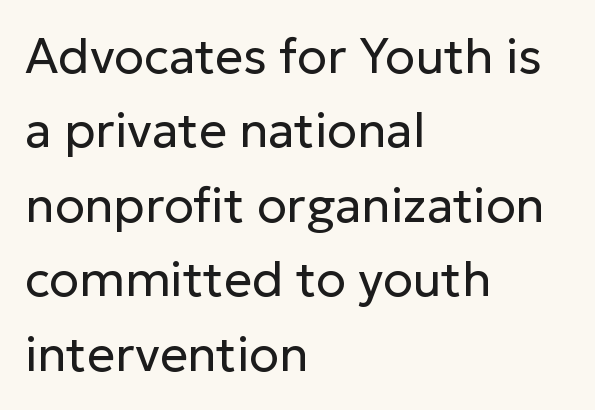
Q: Is the text bold? A: No.
Q: Is the text italic (slanted)? A: No, it is upright.
Q: Is the typeface a serif or a sans-serif typeface? A: Sans-serif.
Q: Is the text underlined? A: No.
Q: How is the paragraph aligned? A: Left-aligned.
Q: Is the spacing between letters normal or unusually wide? A: Normal.
Q: Is the spacing between lines tight, normal or loose? A: Normal.
Q: Width (condensed, normal, or wide)? A: Normal.
Q: Stroke contrast? A: Low.
Q: x-height? A: Medium.
Q: Monospaced? A: No.
